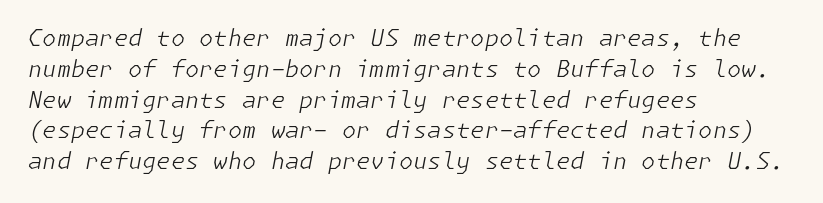
Characters are canted at an angle relative to the baseline's perpendicular. Has an underline been added? It has not. Short note: letters normally spaced. Stroke thickness stays within the range of a standard reading face or lighter. Students, observe: this is what conventionally led text looks like.
